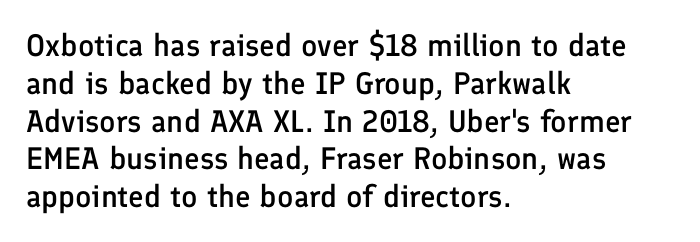
{"serif": "no", "italic": "no", "bold": "semi", "weight": "semibold", "width": "normal", "stroke_contrast": "low", "x_height": "medium", "monospaced": "no", "underline": "no", "align": "left", "line_spacing_ratio": 1.22, "letter_spacing": "normal", "letter_spacing_em": 0.0, "glyph_px": 31}
